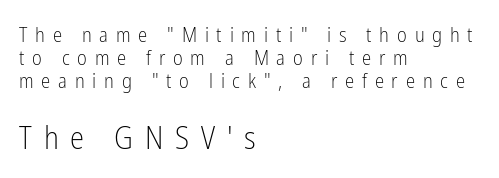
Q: Is the text bold? A: No.
Q: Is the text italic (slanted)? A: No, it is upright.
Q: Is the typeface a serif or a sans-serif typeface? A: Sans-serif.
Q: Is the text underlined? A: No.
Q: How is the paragraph aligned? A: Left-aligned.
Q: Is the spacing between letters normal or unusually wide? A: Unusually wide.
Q: Is the spacing between lines tight, normal or loose? A: Tight.
Q: Which block of text is set in a larger size, the first (top) or the second (bottom)? A: The second (bottom) one.
Q: Width (condensed, normal, or wide)? A: Condensed.
Q: Stroke contrast? A: Low.
Q: x-height? A: Medium.
Q: Monospaced? A: No.
